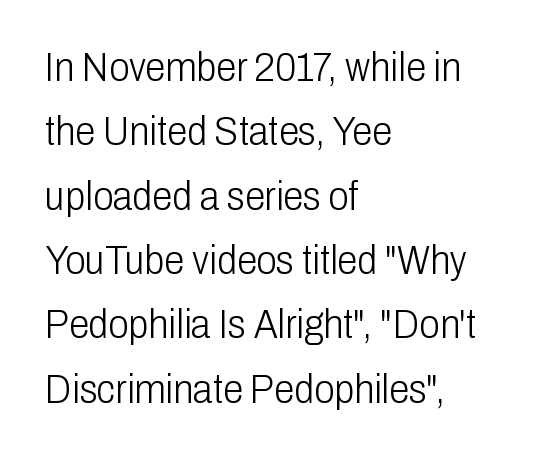
{"serif": "no", "italic": "no", "bold": "no", "weight": "light", "width": "condensed", "stroke_contrast": "low", "x_height": "medium", "monospaced": "no", "underline": "no", "align": "left", "line_spacing": "normal", "line_spacing_ratio": 1.57, "letter_spacing": "normal", "letter_spacing_em": 0.0, "glyph_px": 41}
